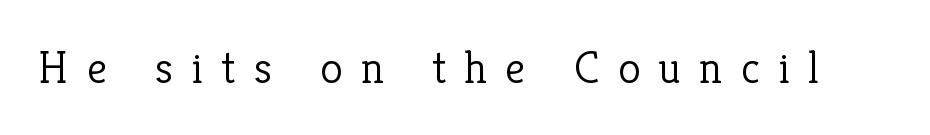
The image shows 46 px light serif type, upright; set unusually wide letter spacing (+0.4 em), not underlined; low stroke contrast and a medium x-height.
